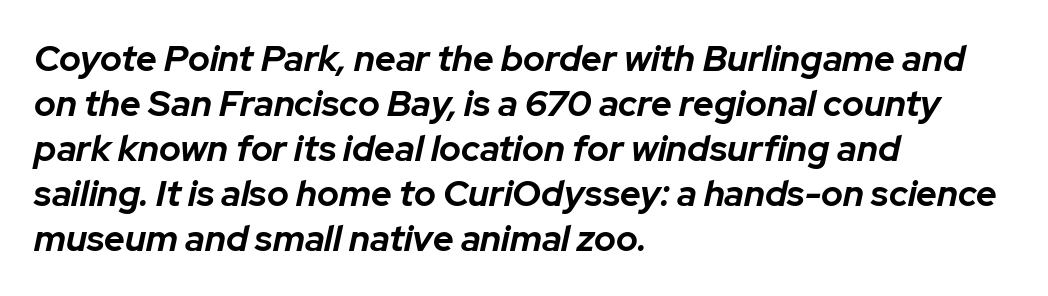
Yep, that's italic — everything's leaning. These lines sit exactly where default settings would place them. Only glyphs here, with clear space below each row. The tracking reads as untouched default to a designer's eye.
